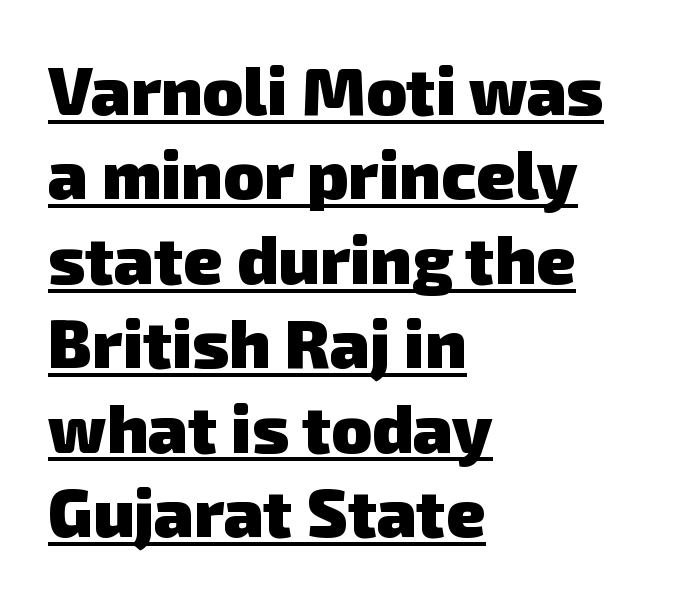
Q: Is the text bold? A: Yes.
Q: Is the typeface a serif or a sans-serif typeface? A: Sans-serif.
Q: Is the text underlined? A: Yes.
Q: How is the paragraph aligned? A: Left-aligned.
Q: Is the spacing between letters normal or unusually wide? A: Normal.
Q: Is the spacing between lines tight, normal or loose? A: Normal.
Q: Width (condensed, normal, or wide)? A: Normal.
Q: Stroke contrast? A: Low.
Q: x-height? A: Medium.
Q: Monospaced? A: No.
